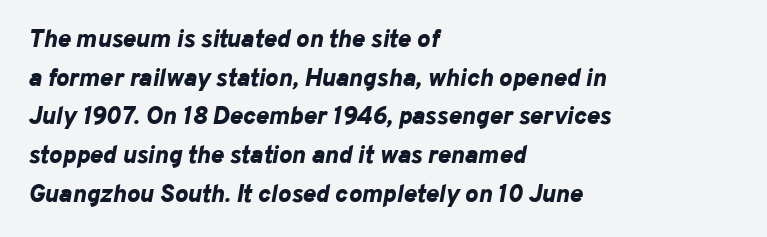
{"italic": "yes", "lean": "right", "slant_degrees": 10, "bold": "yes", "underline": "no", "align": "left", "line_spacing": "normal", "line_spacing_ratio": 1.55, "letter_spacing": "normal", "letter_spacing_em": 0.0, "glyph_px": 25}
